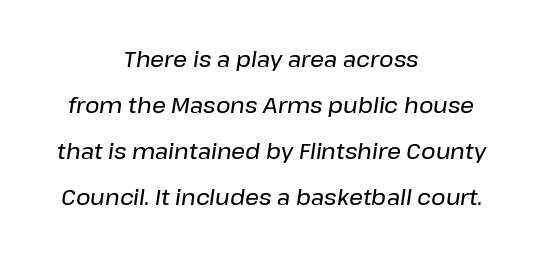
Is the letter spacing exaggerated? No — it looks like the ordinary default. Designer's note — italics engaged. Descender tails drop into unmarked territory. Notice the wide empty band between every row — that's loose leading. Compared with a flush-left layout, this one balances lines on the center instead.
